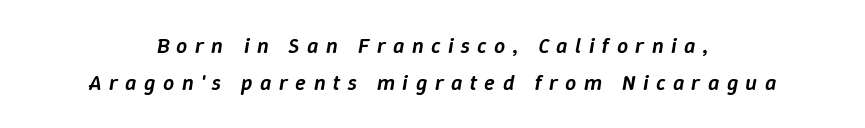
Q: Is the text bold? A: Semi-bold.
Q: Is the text italic (slanted)? A: Yes, it leans right by about 9 degrees.
Q: Is the text underlined? A: No.
Q: How is the paragraph aligned? A: Centered.
Q: Is the spacing between letters normal or unusually wide? A: Unusually wide.
Q: Is the spacing between lines tight, normal or loose? A: Normal.
